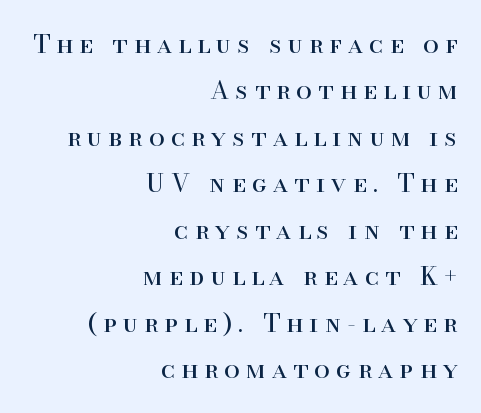
Notice how the stems are strictly vertical — no italics here. If you drew a ruler down the right edge, every line would touch it. Weight: regular or lighter. Clear beneath every line of the passage.
